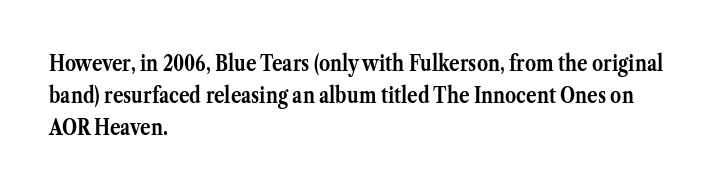
These lines were composed using upright roman letters. Bare-footed words on every line. The vertical gap from one line to the next is medium. Leftover space on each line is placed entirely after the last word. The line texture is even and compact thanks to regular tracking.
